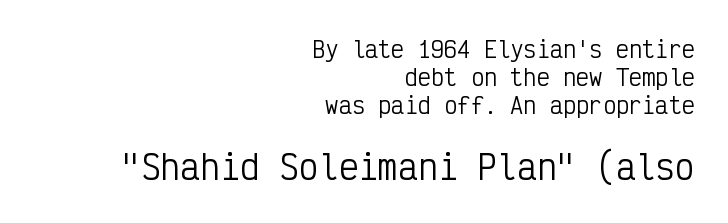
{"serif": "no", "italic": "no", "bold": "no", "weight": "regular", "width": "condensed", "stroke_contrast": "low", "x_height": "medium", "monospaced": "yes", "underline": "no", "align": "right", "line_spacing": "normal", "line_spacing_ratio": 1.27, "letter_spacing": "normal", "letter_spacing_em": 0.0, "larger_block": "second", "size_ratio": 1.5, "glyph_px": 33}
